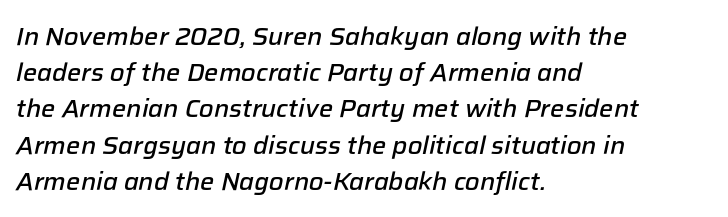
Nobody touched the tracking dial on this one. Plain, unruled lines of type. The face used here is a semibold: visibly heavier than regular, lighter than bold. Alignment: flush left. This sample keeps an unexceptional amount of space between lines.
